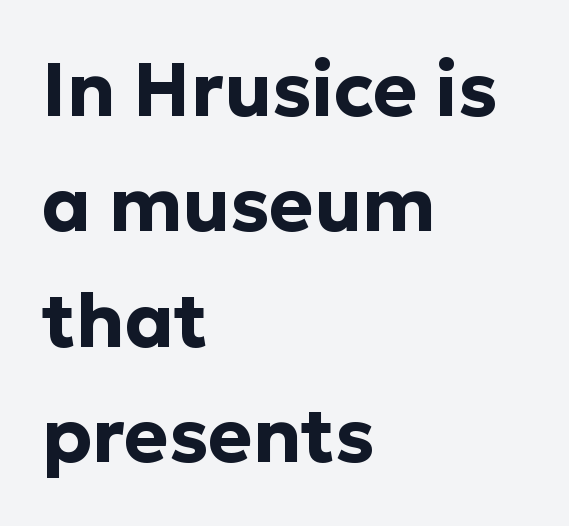
Check the space under the baseline: it is left empty. Rendered with straight, roman letterforms. Is this a fixed-width face? No — the glyphs have proportional, varying widths. The block of text has a typical density, with ordinary space between rows. Does the weight exceed regular? Yes, all the way to bold. Does extra space separate the letters? No, they use regular spacing.
